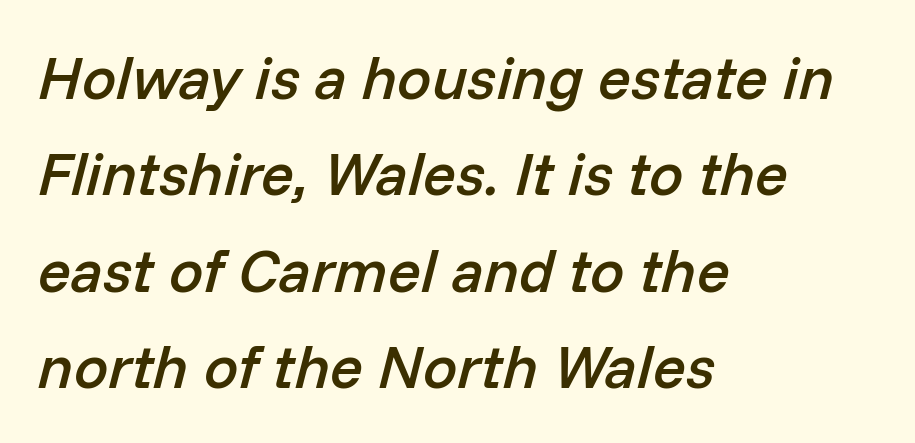
{"italic": "yes", "lean": "right", "slant_degrees": 14, "bold": "semi", "weight": "semibold", "width": "normal", "stroke_contrast": "low", "x_height": "medium", "monospaced": "no", "underline": "no", "align": "left", "line_spacing": "normal", "line_spacing_ratio": 1.58, "letter_spacing": "normal", "letter_spacing_em": 0.0, "glyph_px": 61}
